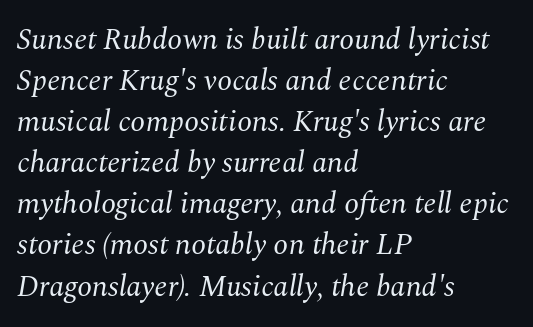
The image shows 30 px regular-weight serif type, italic (leaning right); set left-aligned, normal line spacing (1.37x), normal letter spacing, not underlined; medium stroke contrast and a medium x-height.
